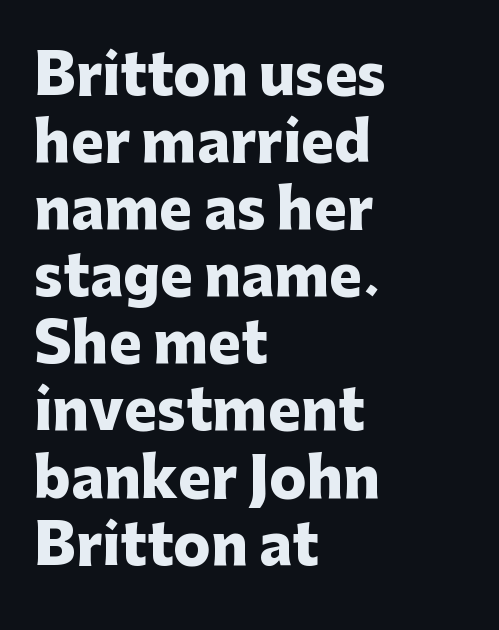
Q: Is the text bold? A: Yes.
Q: Is the text italic (slanted)? A: No, it is upright.
Q: Is the typeface a serif or a sans-serif typeface? A: Sans-serif.
Q: Is the text underlined? A: No.
Q: How is the paragraph aligned? A: Left-aligned.
Q: Is the spacing between letters normal or unusually wide? A: Normal.
Q: Width (condensed, normal, or wide)? A: Normal.
Q: Stroke contrast? A: Low.
Q: x-height? A: Medium.
Q: Monospaced? A: No.
